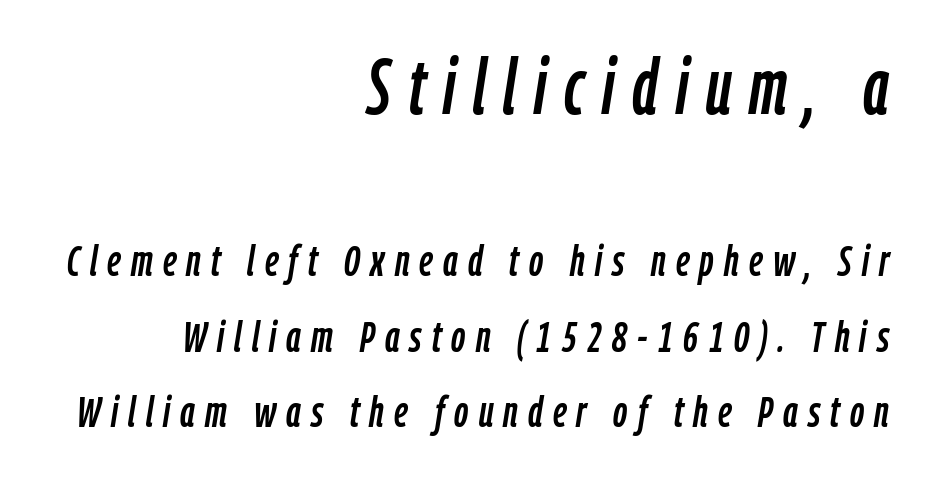
{"italic": "yes", "lean": "right", "slant_degrees": 9, "width": "condensed", "stroke_contrast": "low", "x_height": "medium", "monospaced": "no", "underline": "no", "align": "right", "line_spacing_ratio": 1.72, "letter_spacing": "wide", "letter_spacing_em": 0.23, "larger_block": "first", "size_ratio": 1.75, "glyph_px": 77}
